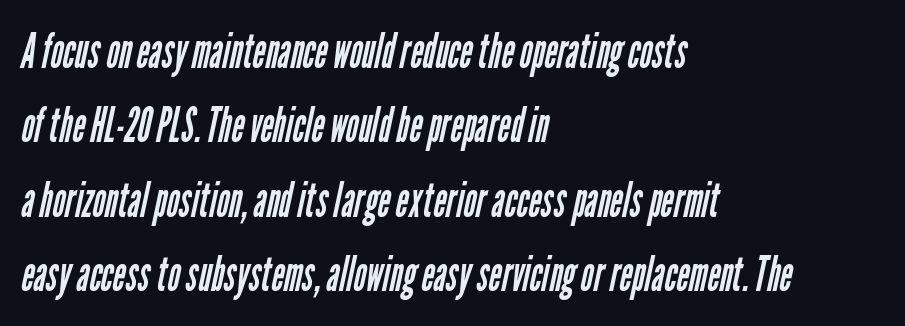
Q: Is the text bold? A: No.
Q: Is the typeface a serif or a sans-serif typeface? A: Sans-serif.
Q: Is the text underlined? A: No.
Q: How is the paragraph aligned? A: Left-aligned.
Q: Is the spacing between letters normal or unusually wide? A: Normal.
Q: Is the spacing between lines tight, normal or loose? A: Normal.
Q: Width (condensed, normal, or wide)? A: Condensed.
Q: Stroke contrast? A: Low.
Q: x-height? A: Medium.
Q: Monospaced? A: No.
